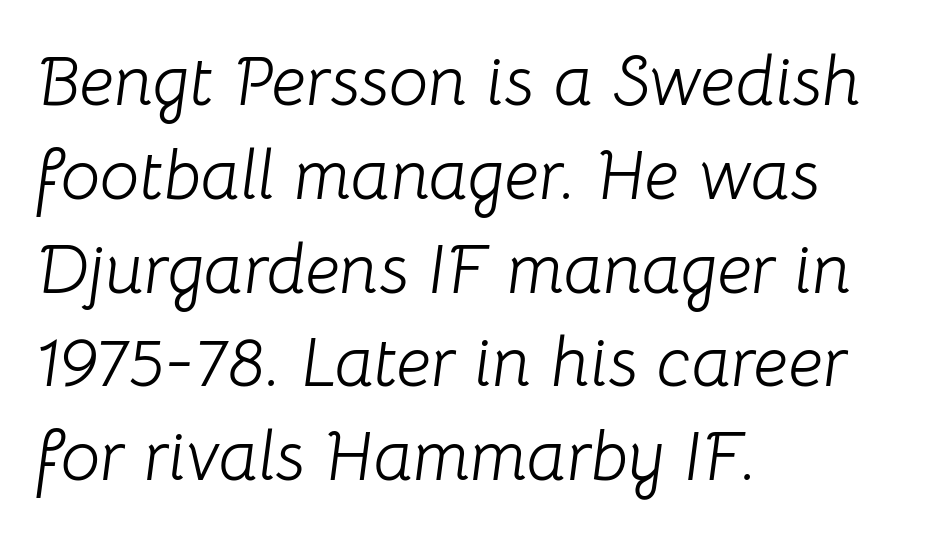
The image shows 70 px light type, italic (leaning right); set left-aligned, normal line spacing (1.34x), normal letter spacing, not underlined; low stroke contrast and a medium x-height.
